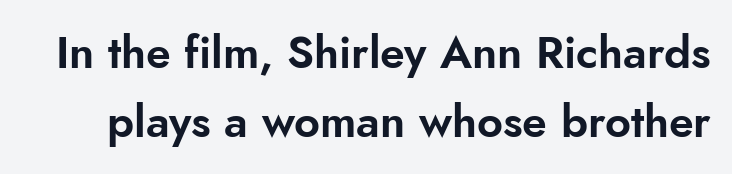
The image shows 45 px sans-serif type, upright; set normal line spacing (1.53x), normal letter spacing, not underlined; low stroke contrast and a small x-height.
